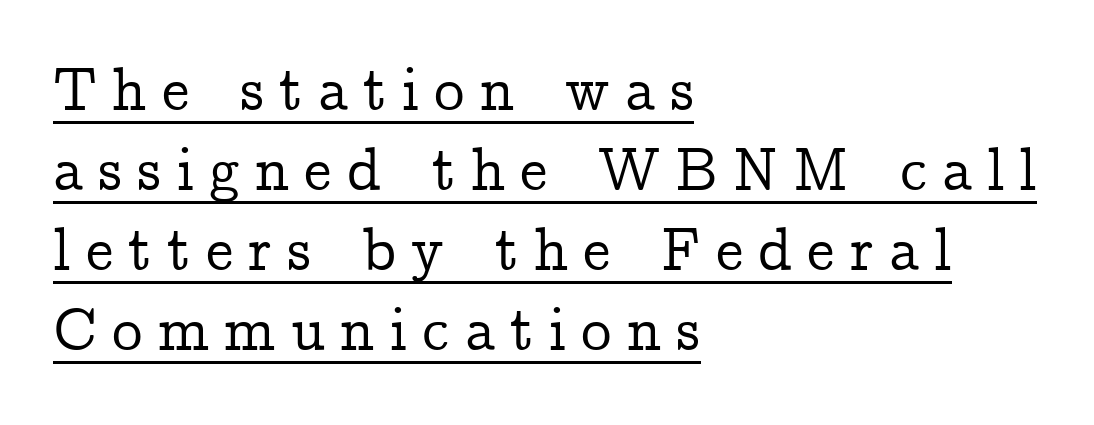
{"serif": "yes", "italic": "no", "width": "normal", "stroke_contrast": "low", "x_height": "medium", "monospaced": "no", "underline": "yes", "align": "left", "line_spacing": "normal", "line_spacing_ratio": 1.31, "letter_spacing": "wide", "letter_spacing_em": 0.25, "glyph_px": 61}
